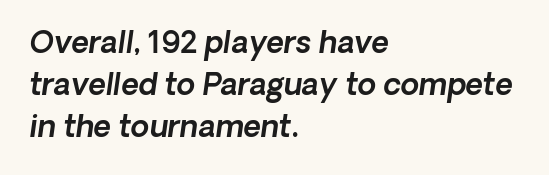
Q: Is the text italic (slanted)? A: Yes, it leans right by about 8 degrees.
Q: Is the text underlined? A: No.
Q: How is the paragraph aligned? A: Left-aligned.
Q: Is the spacing between letters normal or unusually wide? A: Normal.
Q: Is the spacing between lines tight, normal or loose? A: Normal.
Q: Width (condensed, normal, or wide)? A: Normal.
Q: x-height? A: Medium.
Q: Monospaced? A: No.
